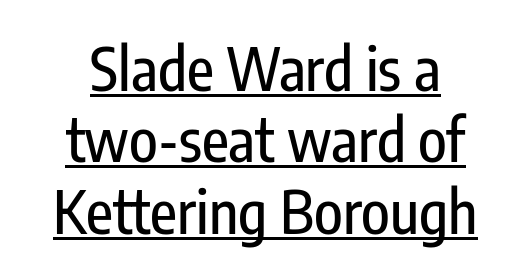
Check where the strokes stop: nothing finishes them off — pure sans. Do the characters align in a grid? No, the font is proportional. Caption: multi-line text, centered on the measure. Ascenders rise straight up at ninety degrees.
